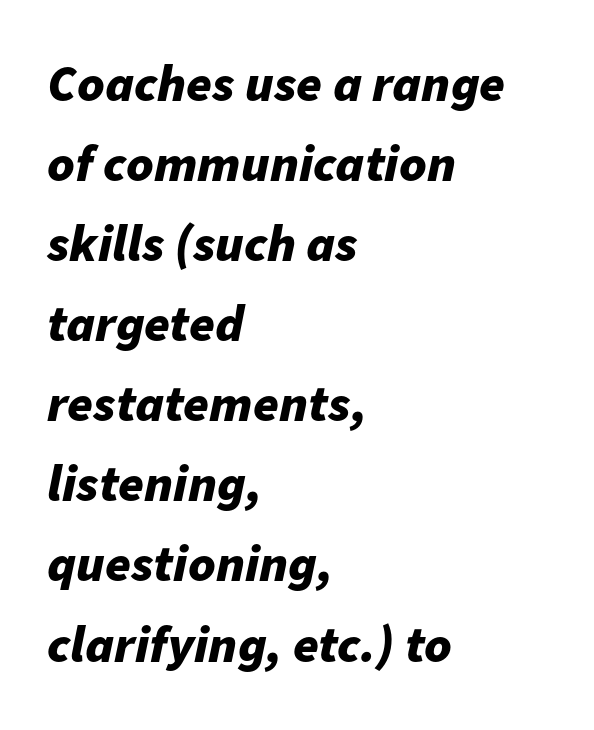
Q: Is the text bold? A: Yes.
Q: Is the text italic (slanted)? A: Yes, it leans right by about 11 degrees.
Q: Is the text underlined? A: No.
Q: How is the paragraph aligned? A: Left-aligned.
Q: Is the spacing between letters normal or unusually wide? A: Normal.
Q: Is the spacing between lines tight, normal or loose? A: Normal.
Q: Width (condensed, normal, or wide)? A: Normal.
Q: Stroke contrast? A: Low.
Q: x-height? A: Medium.
Q: Monospaced? A: No.
